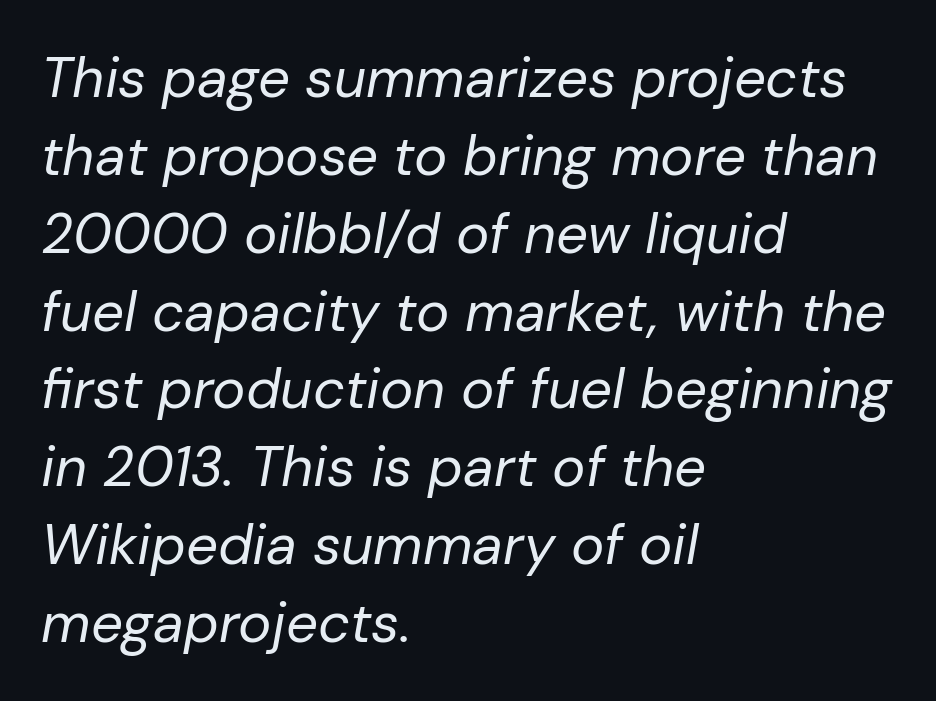
The image shows 56 px regular-weight type, italic (leaning right); set left-aligned, normal line spacing (1.39x), normal letter spacing, not underlined; low stroke contrast and a medium x-height.
